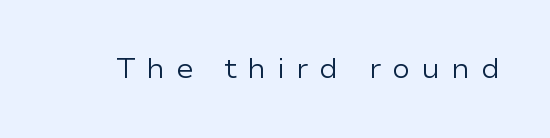
The axis of the letterforms is exactly vertical. Ink coverage per letter is moderate at most. Unmarked baselines from the first word to the last. Loose tracking; the words dissolve into strings of separated letters.
